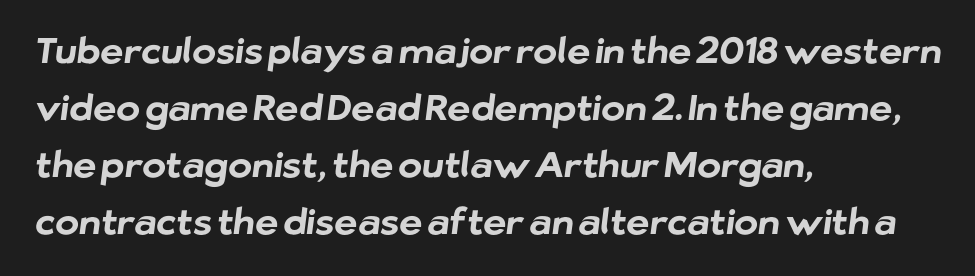
Q: Is the text bold? A: Yes.
Q: Is the typeface a serif or a sans-serif typeface? A: Sans-serif.
Q: Is the text underlined? A: No.
Q: How is the paragraph aligned? A: Left-aligned.
Q: Is the spacing between letters normal or unusually wide? A: Normal.
Q: Is the spacing between lines tight, normal or loose? A: Normal.
Q: Width (condensed, normal, or wide)? A: Normal.
Q: Stroke contrast? A: Low.
Q: x-height? A: Medium.
Q: Monospaced? A: No.
